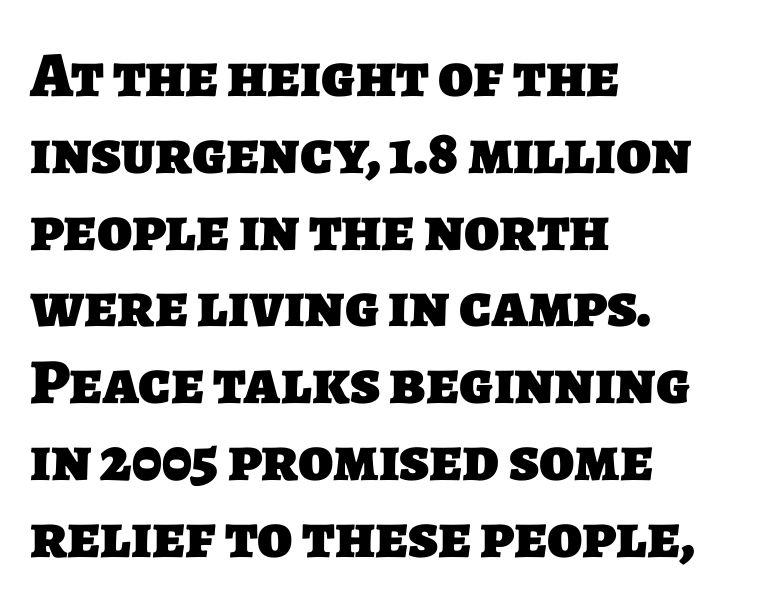
The image shows 64 px heavy sans-serif type; set left-aligned, line spacing 1.2x, normal letter spacing, not underlined; low stroke contrast and a large x-height.
